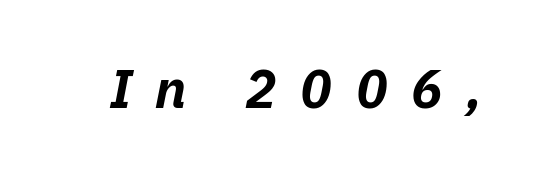
The image shows 53 px bold type, italic (leaning right); set unusually wide letter spacing (+0.44 em), not underlined; low stroke contrast and a medium x-height.
